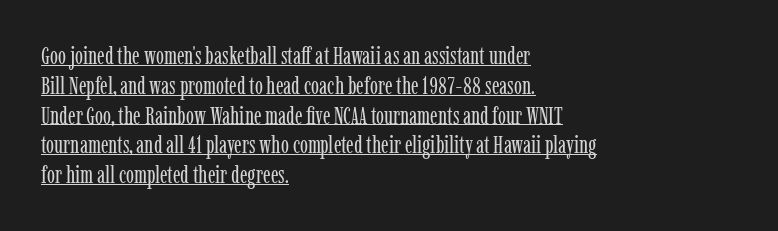
The image shows 24 px text type, upright; set left-aligned, line spacing 1.24x, normal letter spacing, underlined.
